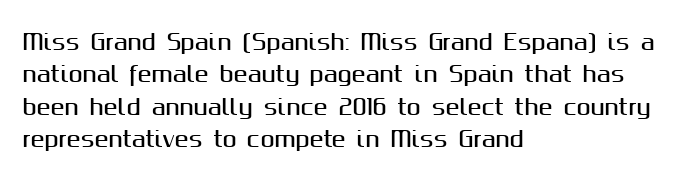
{"italic": "no", "underline": "no", "align": "left", "line_spacing": "normal", "line_spacing_ratio": 1.54, "letter_spacing": "normal", "letter_spacing_em": 0.0, "glyph_px": 21}
